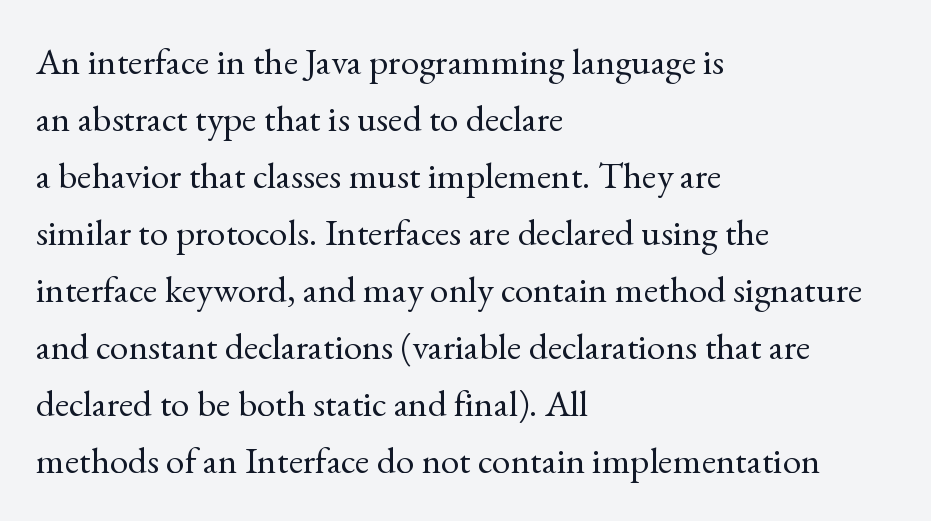
{"serif": "yes", "italic": "no", "bold": "no", "weight": "regular", "width": "normal", "x_height": "small", "monospaced": "no", "underline": "no", "align": "left", "line_spacing": "normal", "line_spacing_ratio": 1.54, "letter_spacing": "normal", "letter_spacing_em": 0.0, "glyph_px": 37}
